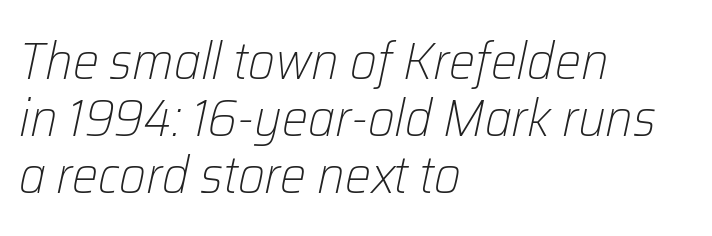
{"italic": "yes", "lean": "right", "slant_degrees": 12, "bold": "no", "weight": "light", "width": "normal", "stroke_contrast": "low", "x_height": "medium", "monospaced": "no", "underline": "no", "align": "left", "line_spacing": "tight", "line_spacing_ratio": 1.1, "letter_spacing": "normal", "letter_spacing_em": 0.0, "glyph_px": 52}
